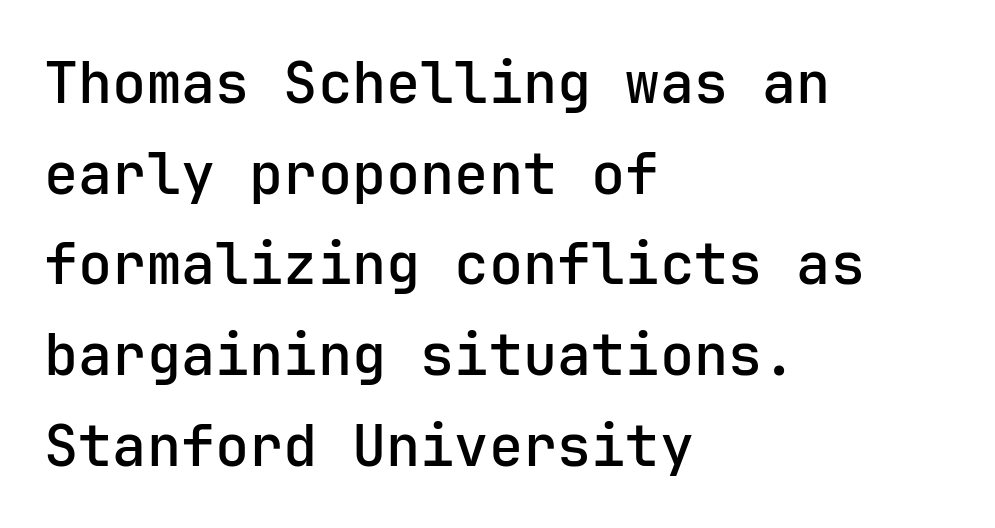
The image shows 57 px sans-serif type, upright, monospaced; set left-aligned, normal line spacing (1.59x), normal letter spacing, not underlined; low stroke contrast and a medium x-height.
